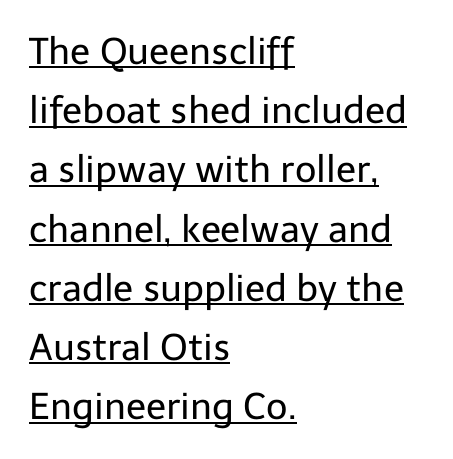
Q: Is the text bold? A: No.
Q: Is the text italic (slanted)? A: No, it is upright.
Q: Is the typeface a serif or a sans-serif typeface? A: Sans-serif.
Q: Is the text underlined? A: Yes.
Q: How is the paragraph aligned? A: Left-aligned.
Q: Is the spacing between letters normal or unusually wide? A: Normal.
Q: Is the spacing between lines tight, normal or loose? A: Normal.
Q: Width (condensed, normal, or wide)? A: Normal.
Q: Stroke contrast? A: Low.
Q: x-height? A: Medium.
Q: Monospaced? A: No.
